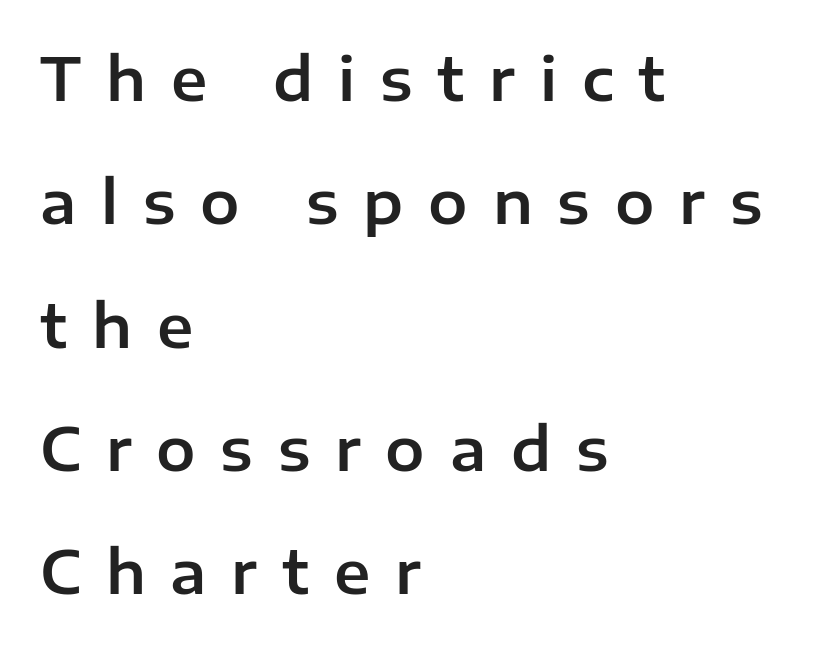
The letters carry no serifs — their stems end cleanly without finishing strokes. Character widths vary here, with narrow letters taking less room than wide ones. Tracking value appears strongly positive — letters spread wide. The foot of each line stays bare and open.
